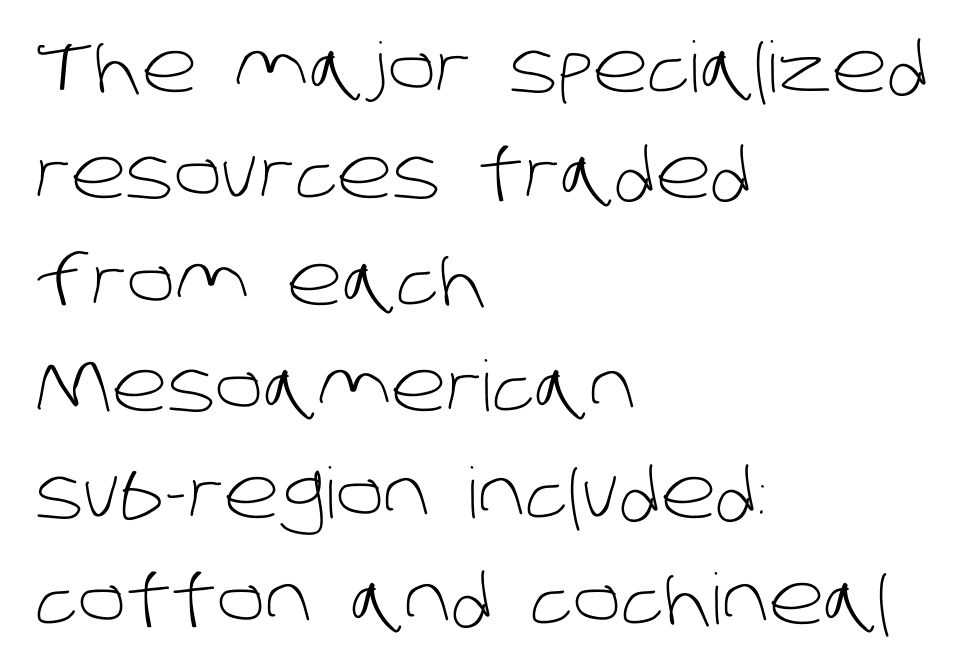
The image shows 70 px light sans-serif type; set left-aligned, normal line spacing (1.52x), normal letter spacing, not underlined; low stroke contrast and a large x-height.
